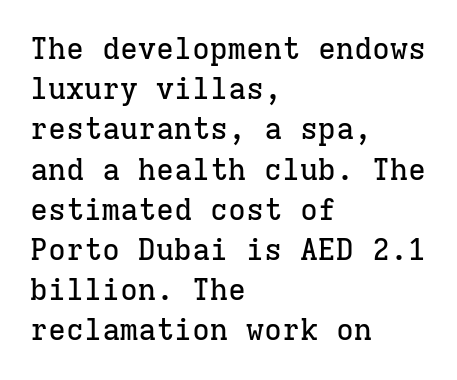
The image shows 30 px serif type, upright, monospaced; set left-aligned, normal line spacing (1.34x), normal letter spacing, not underlined; low stroke contrast and a medium x-height.
